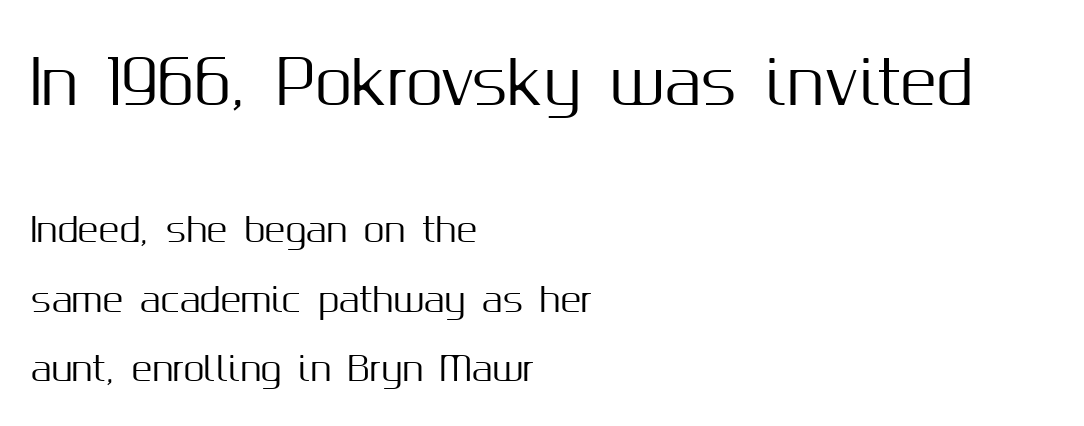
The image shows 60 px sans-serif type, upright; set left-aligned, loose line spacing (2.04x), normal letter spacing, not underlined; the first (top) block is 1.76x larger; medium stroke contrast and a medium x-height.
